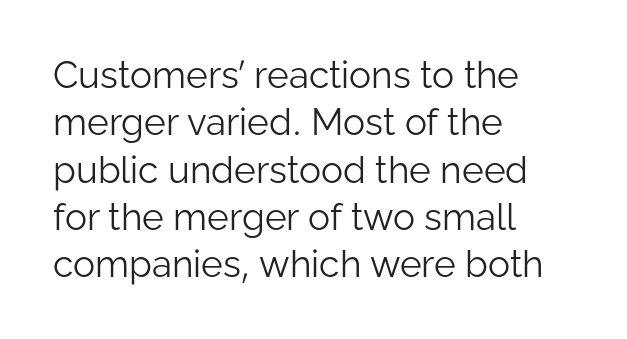
Horizontal alignment here is leftward, the default for most running prose. Is the type heavy? It reads as light-to-regular instead. Does the leading feel generous? No, just average. Do the characters align in a grid? No, the font is proportional. This sample uses plain, unmodified letter spacing.
